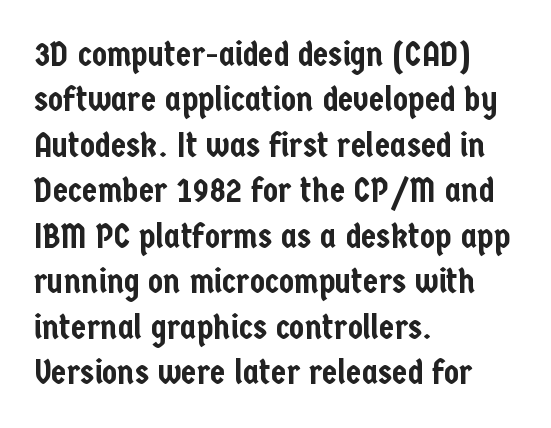
{"serif": "no", "italic": "no", "width": "condensed", "stroke_contrast": "low", "x_height": "medium", "monospaced": "no", "underline": "no", "align": "left", "line_spacing": "normal", "line_spacing_ratio": 1.3, "letter_spacing": "normal", "letter_spacing_em": 0.0, "glyph_px": 35}
